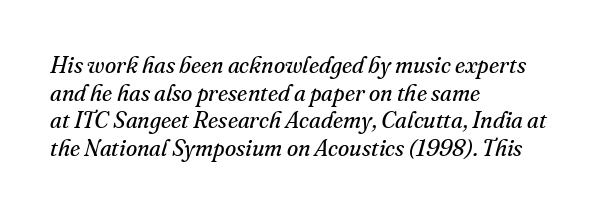
Any mark beneath the type? The region is blank. The rendering anchors every line to the left-hand side. A quiet, ordinary-to-light weight characterises the typeface. Tracking value appears to be zero — textbook default spacing. Compared with ordinary roman type, these characters are visibly tilted.
